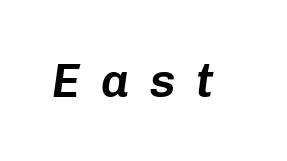
{"italic": "yes", "lean": "right", "slant_degrees": 8, "width": "normal", "stroke_contrast": "low", "x_height": "medium", "monospaced": "no", "underline": "no", "letter_spacing": "wide", "letter_spacing_em": 0.44, "glyph_px": 47}
